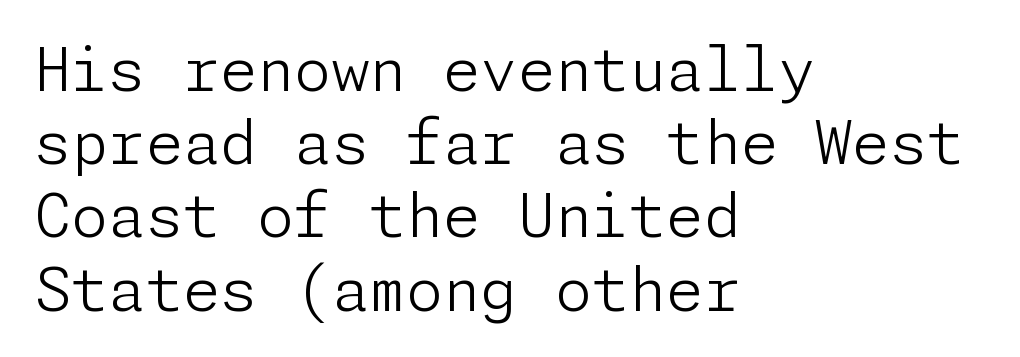
{"serif": "no", "italic": "no", "bold": "no", "weight": "light", "width": "normal", "stroke_contrast": "low", "x_height": "medium", "underline": "no", "align": "left", "line_spacing_ratio": 1.22, "letter_spacing": "normal", "letter_spacing_em": 0.0, "glyph_px": 60}
